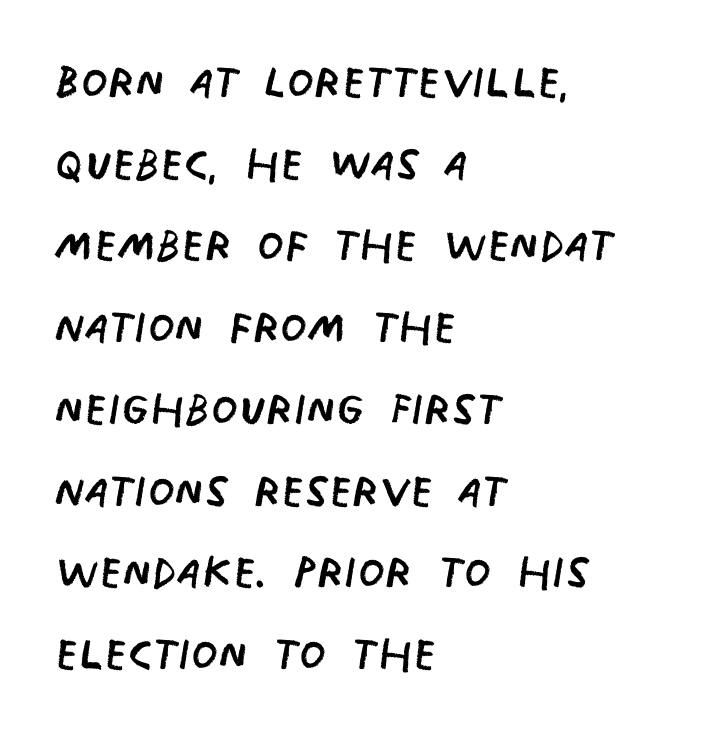
The image shows 61 px regular-weight, condensed sans-serif type; set left-aligned, normal line spacing (1.34x), normal letter spacing, not underlined; low stroke contrast and a large x-height.
